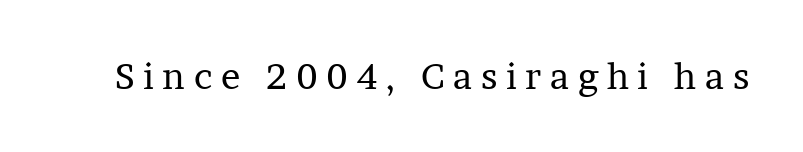
The face looks like a standard text weight, possibly lighter. The letters carry serifs — small finishing strokes at the ends of their stems. Do the characters align in a grid? No, the font is proportional. The specimen omits any rule beneath the text block's lines. This is the regular roman posture of the typeface.
